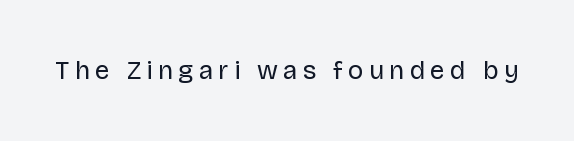
Q: Is the text bold? A: No.
Q: Is the text italic (slanted)? A: No, it is upright.
Q: Is the text underlined? A: No.
Q: Is the spacing between letters normal or unusually wide? A: Unusually wide.
